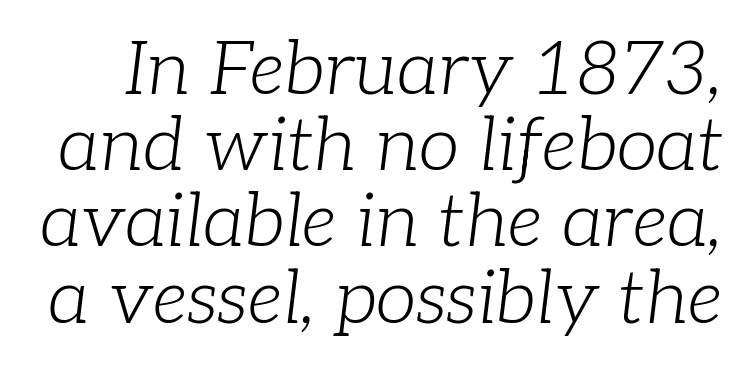
{"serif": "yes", "italic": "yes", "lean": "right", "slant_degrees": 7, "bold": "no", "weight": "light", "width": "normal", "stroke_contrast": "low", "x_height": "medium", "monospaced": "no", "underline": "no", "line_spacing": "tight", "line_spacing_ratio": 1.03, "letter_spacing": "normal", "letter_spacing_em": 0.0, "glyph_px": 74}
